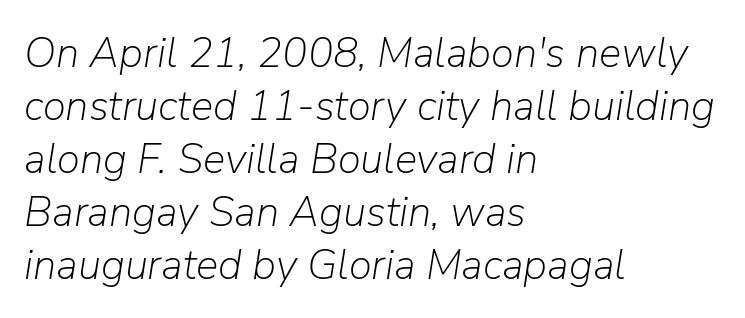
The image shows 42 px light type, italic (leaning right); set left-aligned, normal line spacing (1.26x), normal letter spacing, not underlined; low stroke contrast and a medium x-height.
